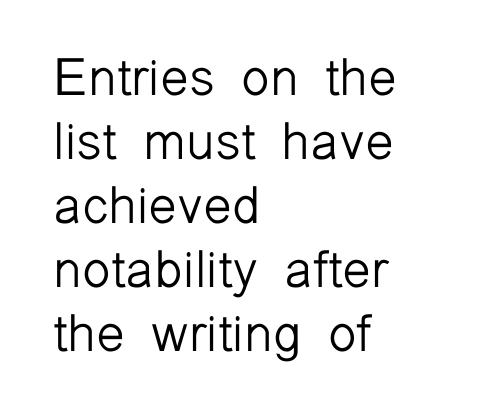
Q: Is the text bold? A: No.
Q: Is the text italic (slanted)? A: No, it is upright.
Q: Is the typeface a serif or a sans-serif typeface? A: Sans-serif.
Q: Is the text underlined? A: No.
Q: How is the paragraph aligned? A: Left-aligned.
Q: Is the spacing between letters normal or unusually wide? A: Normal.
Q: Width (condensed, normal, or wide)? A: Normal.
Q: Stroke contrast? A: Low.
Q: x-height? A: Medium.
Q: Monospaced? A: No.
